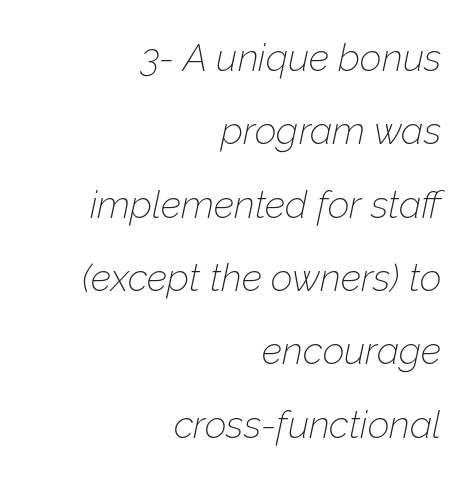
The image shows 38 px thin type, italic (leaning right); set right-aligned, loose line spacing (1.93x), normal letter spacing, not underlined; low stroke contrast and a medium x-height.
